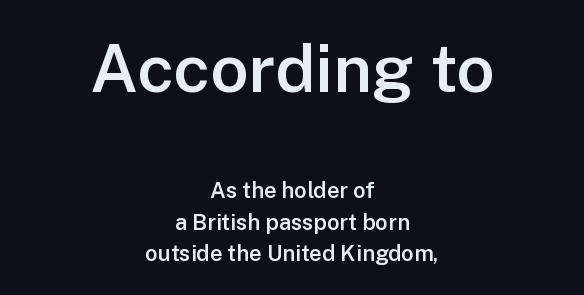
The image shows 67 px semibold sans-serif type, upright; set centered, normal line spacing (1.43x), normal letter spacing, not underlined; the first (top) block is 3.05x larger; low stroke contrast and a medium x-height.
